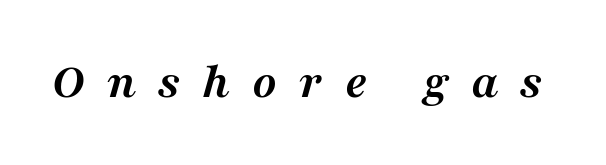
{"serif": "yes", "italic": "yes", "lean": "right", "slant_degrees": 16, "bold": "yes", "weight": "semibold", "width": "normal", "stroke_contrast": "medium", "x_height": "medium", "monospaced": "no", "underline": "no", "letter_spacing": "wide", "letter_spacing_em": 0.43, "glyph_px": 51}
